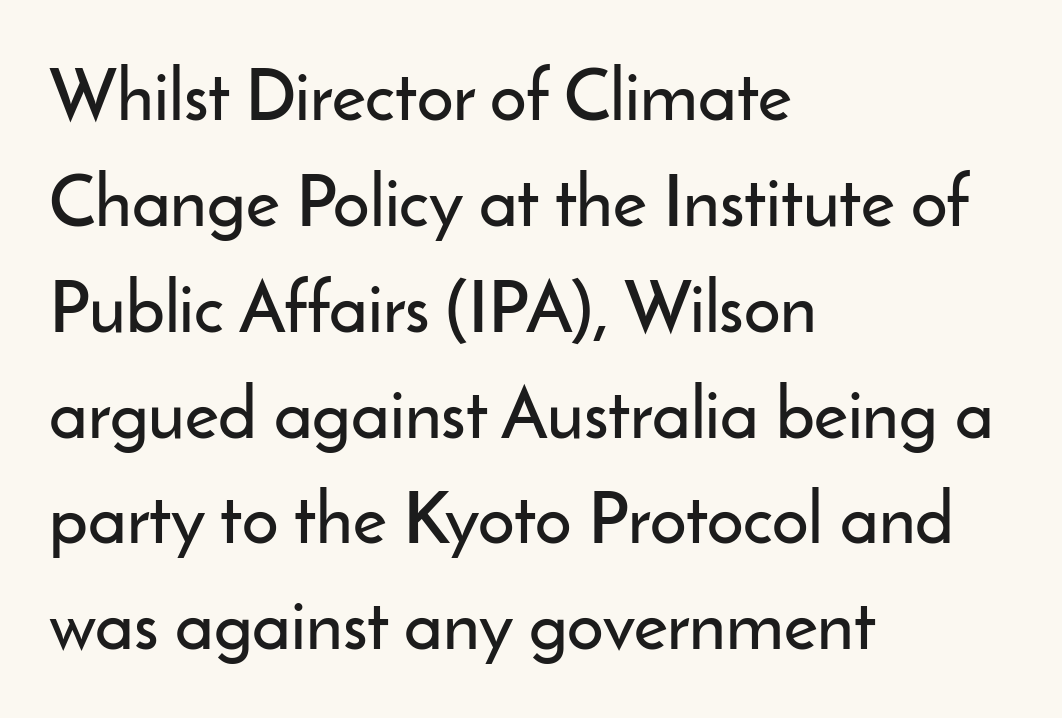
The image shows 72 px sans-serif type, upright; set left-aligned, normal line spacing (1.47x), normal letter spacing, not underlined; low stroke contrast and a small x-height.
